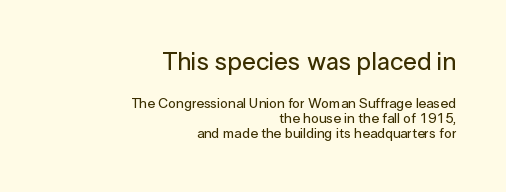
Q: Is the text italic (slanted)? A: No, it is upright.
Q: Is the text underlined? A: No.
Q: How is the paragraph aligned? A: Right-aligned.
Q: Is the spacing between letters normal or unusually wide? A: Normal.
Q: Is the spacing between lines tight, normal or loose? A: Tight.
Q: Which block of text is set in a larger size, the first (top) or the second (bottom)? A: The first (top) one.
